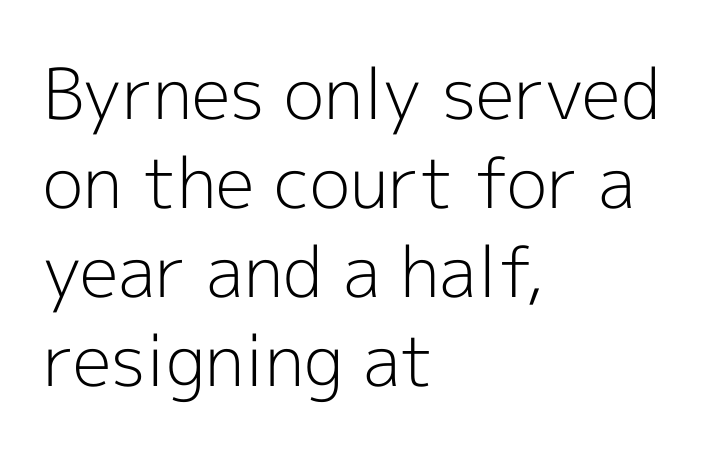
The image shows 70 px light sans-serif type, upright; set left-aligned, normal line spacing (1.27x), normal letter spacing, not underlined; a medium x-height.
